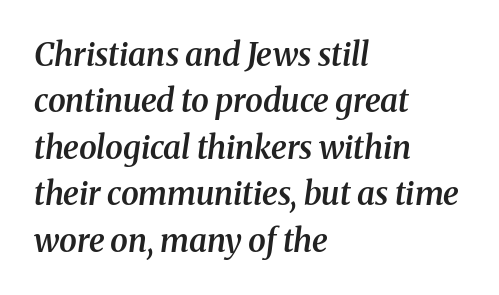
Q: Is the text bold? A: Semi-bold.
Q: Is the text italic (slanted)? A: Yes, it leans right by about 8 degrees.
Q: Is the typeface a serif or a sans-serif typeface? A: Serif.
Q: Is the text underlined? A: No.
Q: How is the paragraph aligned? A: Left-aligned.
Q: Is the spacing between letters normal or unusually wide? A: Normal.
Q: Is the spacing between lines tight, normal or loose? A: Normal.
Q: Width (condensed, normal, or wide)? A: Normal.
Q: Stroke contrast? A: Medium.
Q: x-height? A: Medium.
Q: Monospaced? A: No.
